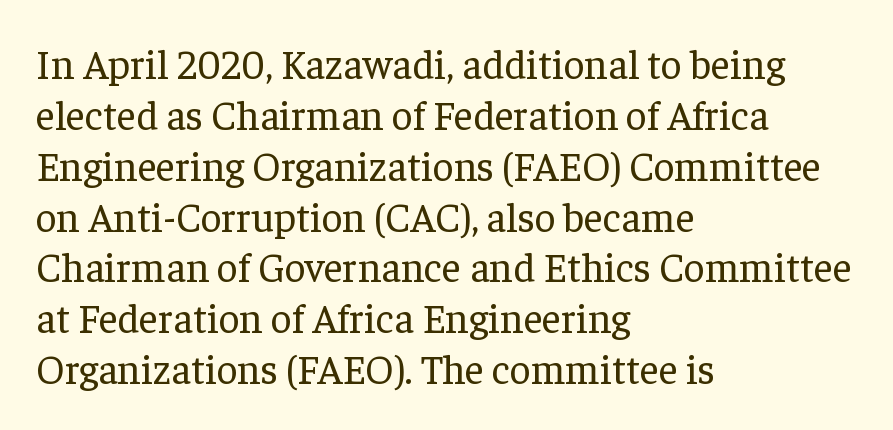
Stem width sits at or under what a default text font uses. The font's upright variant was chosen for this text. The rendering keeps characters at their native spacing. These lines are rendered in a variable-pitch font. Descenders are the only things crossing below the line.
